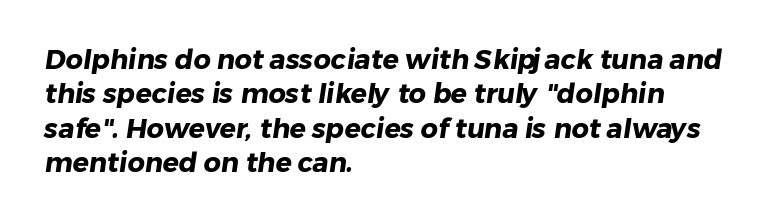
Q: Is the text bold? A: Yes.
Q: Is the text underlined? A: No.
Q: How is the paragraph aligned? A: Left-aligned.
Q: Is the spacing between letters normal or unusually wide? A: Normal.
Q: Is the spacing between lines tight, normal or loose? A: Normal.
